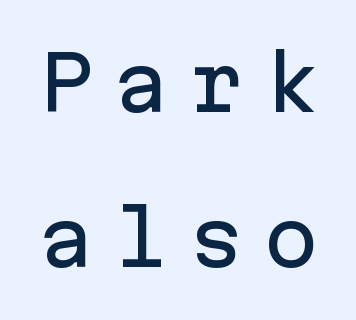
The image shows 75 px sans-serif type, upright, monospaced; set loose line spacing (2.07x), unusually wide letter spacing (+0.25 em), not underlined; low stroke contrast and a medium x-height.
